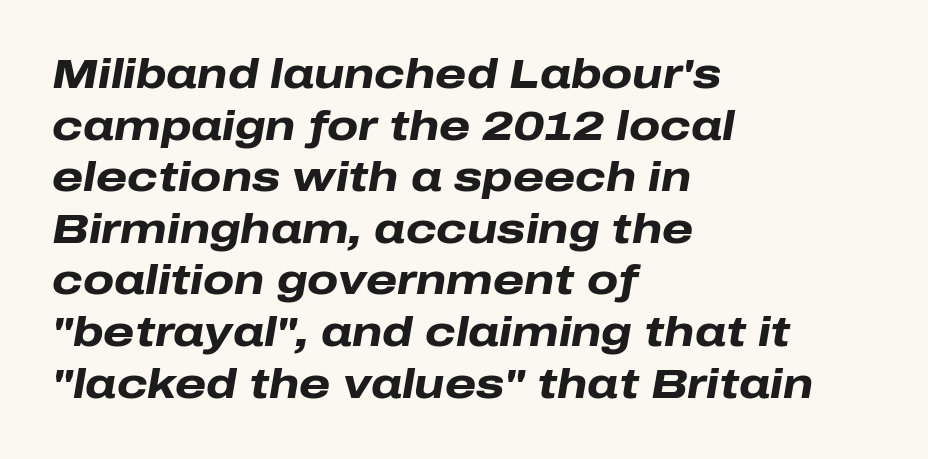
{"italic": "yes", "lean": "right", "slant_degrees": 10, "bold": "yes", "weight": "heavy", "width": "wide", "stroke_contrast": "low", "x_height": "medium", "monospaced": "no", "underline": "no", "align": "left", "line_spacing": "normal", "line_spacing_ratio": 1.29, "letter_spacing": "normal", "letter_spacing_em": 0.0, "glyph_px": 40}
